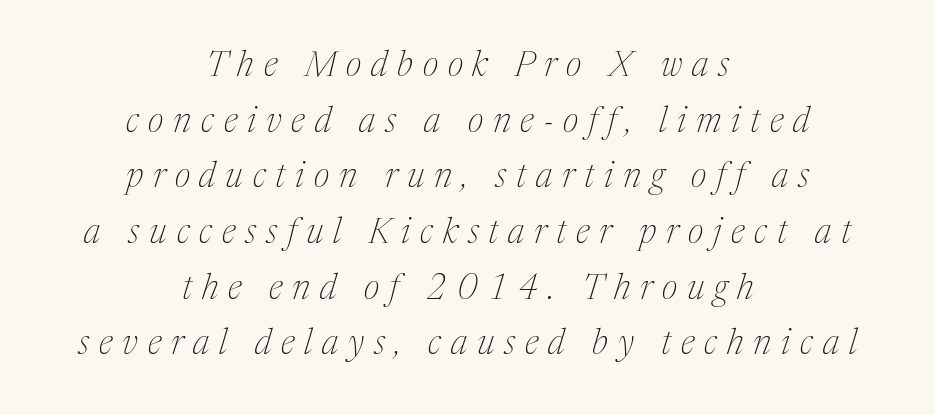
The image shows 35 px thin serif type, italic (leaning right); set centered, normal line spacing (1.59x), unusually wide letter spacing (+0.28 em), not underlined; medium stroke contrast and a medium x-height.
